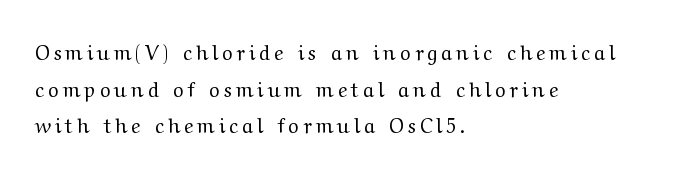
Q: Is the text bold? A: No.
Q: Is the text italic (slanted)? A: No, it is upright.
Q: Is the text underlined? A: No.
Q: How is the paragraph aligned? A: Left-aligned.
Q: Is the spacing between letters normal or unusually wide? A: Unusually wide.
